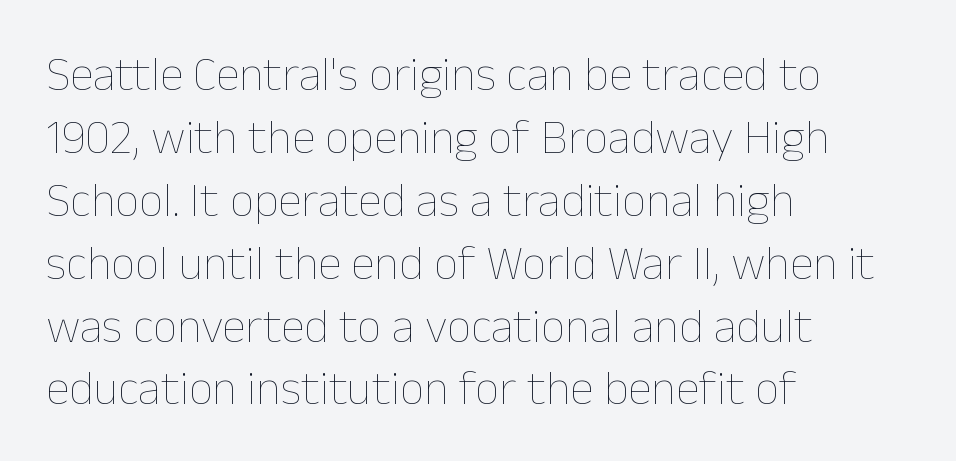
Q: Is the text bold? A: No.
Q: Is the text italic (slanted)? A: No, it is upright.
Q: Is the text underlined? A: No.
Q: How is the paragraph aligned? A: Left-aligned.
Q: Is the spacing between letters normal or unusually wide? A: Normal.
Q: Is the spacing between lines tight, normal or loose? A: Normal.
Q: Width (condensed, normal, or wide)? A: Normal.
Q: Stroke contrast? A: Low.
Q: x-height? A: Medium.
Q: Monospaced? A: No.
